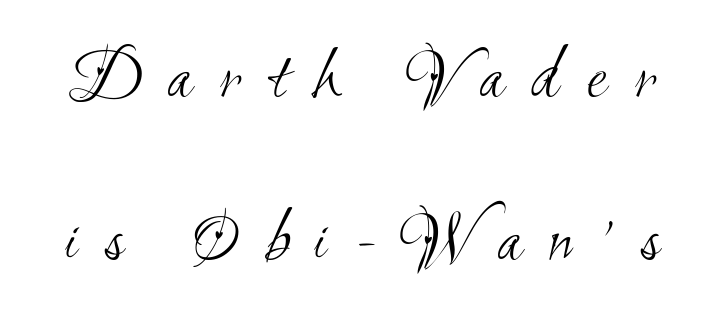
{"serif": "no", "bold": "no", "weight": "light", "width": "condensed", "stroke_contrast": "medium", "x_height": "small", "monospaced": "no", "underline": "no", "line_spacing": "loose", "line_spacing_ratio": 2.17, "letter_spacing": "wide", "letter_spacing_em": 0.35, "glyph_px": 75}
